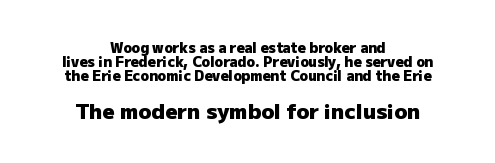
The image shows 21 px bold type, upright; set centered, tight line spacing (0.99x), normal letter spacing, not underlined; the second (bottom) block is 1.5x larger.
